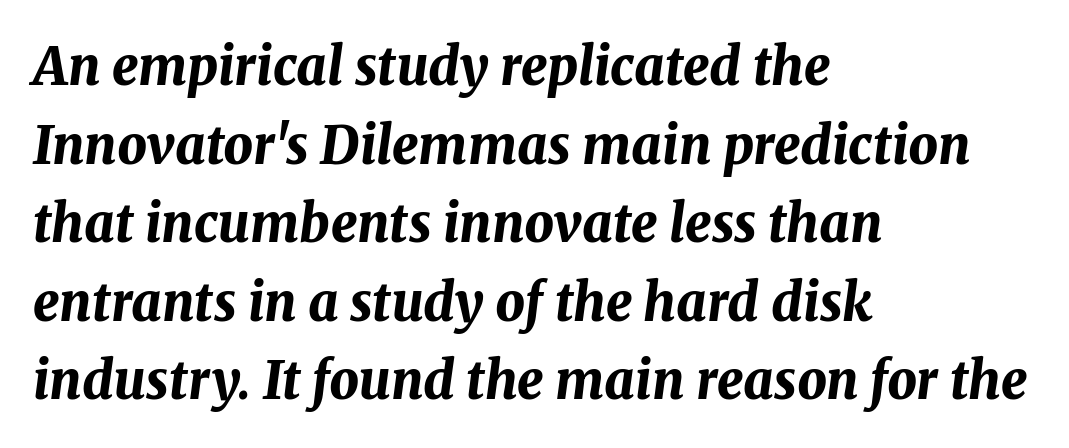
{"italic": "yes", "lean": "right", "slant_degrees": 8, "bold": "yes", "weight": "bold", "width": "normal", "stroke_contrast": "medium", "x_height": "medium", "monospaced": "no", "underline": "no", "align": "left", "line_spacing": "normal", "line_spacing_ratio": 1.51, "letter_spacing": "normal", "letter_spacing_em": 0.0, "glyph_px": 52}
